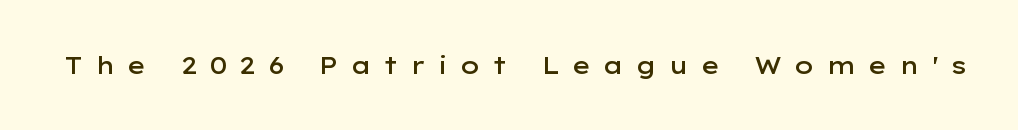
{"italic": "no", "bold": "semi", "underline": "no", "letter_spacing": "wide", "letter_spacing_em": 0.49, "glyph_px": 24}
